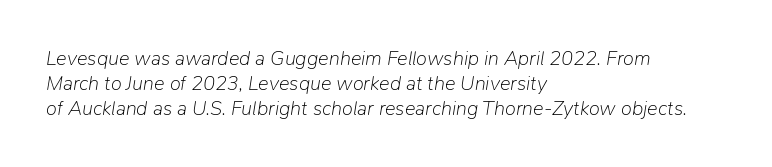
{"italic": "yes", "lean": "right", "slant_degrees": 9, "bold": "no", "underline": "no", "align": "left", "line_spacing_ratio": 1.24, "letter_spacing": "normal", "letter_spacing_em": 0.0, "glyph_px": 20}
